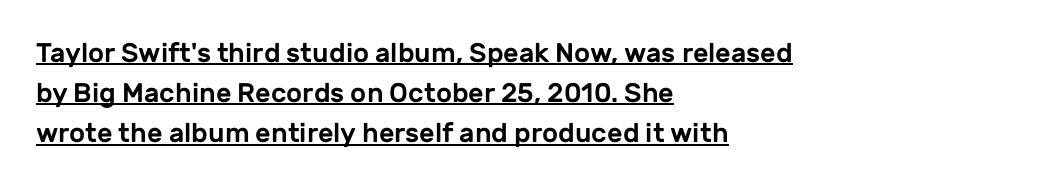
The image shows 27 px text type, upright; set left-aligned, normal line spacing (1.49x), normal letter spacing, underlined.
